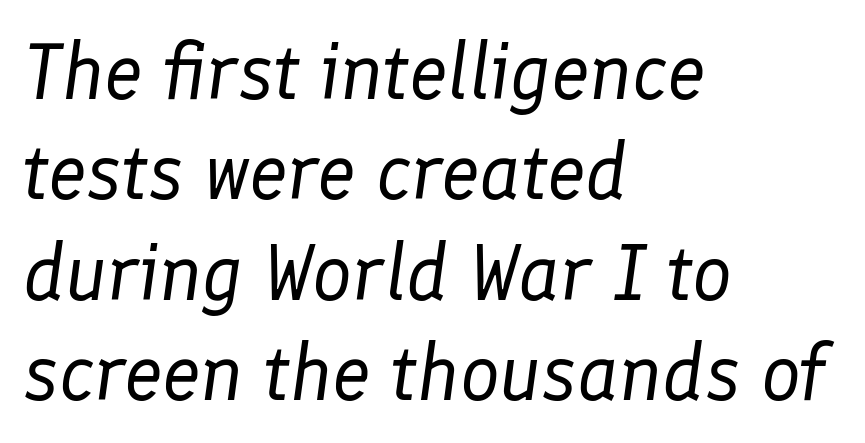
Nothing heavy about these letters — not bold at all. Only glyphs here, with clear space below each row. Slanted lettering throughout. Here the designer chose a conventional face with non-uniform glyph widths.
